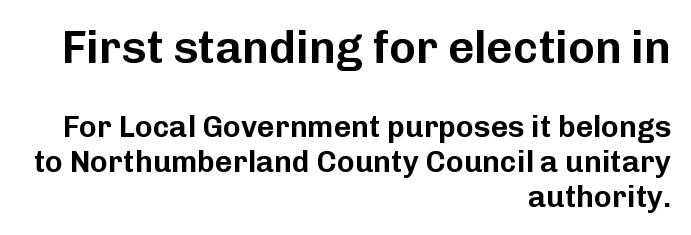
Q: Is the text italic (slanted)? A: No, it is upright.
Q: Is the typeface a serif or a sans-serif typeface? A: Sans-serif.
Q: Is the text underlined? A: No.
Q: How is the paragraph aligned? A: Right-aligned.
Q: Is the spacing between letters normal or unusually wide? A: Normal.
Q: Which block of text is set in a larger size, the first (top) or the second (bottom)? A: The first (top) one.
Q: Width (condensed, normal, or wide)? A: Normal.
Q: Stroke contrast? A: Low.
Q: x-height? A: Medium.
Q: Monospaced? A: No.
